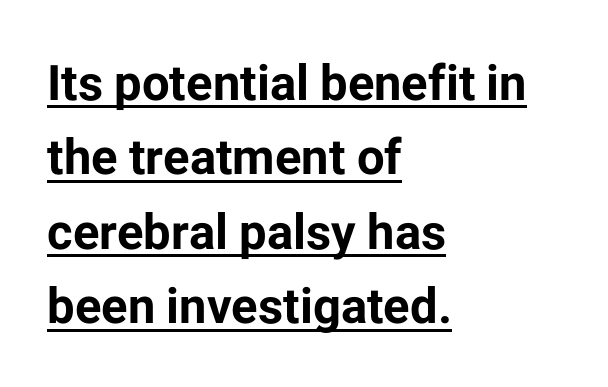
Q: Is the text bold? A: Yes.
Q: Is the text italic (slanted)? A: No, it is upright.
Q: Is the typeface a serif or a sans-serif typeface? A: Sans-serif.
Q: Is the text underlined? A: Yes.
Q: How is the paragraph aligned? A: Left-aligned.
Q: Is the spacing between letters normal or unusually wide? A: Normal.
Q: Is the spacing between lines tight, normal or loose? A: Normal.
Q: Width (condensed, normal, or wide)? A: Normal.
Q: Stroke contrast? A: Low.
Q: x-height? A: Medium.
Q: Monospaced? A: No.
